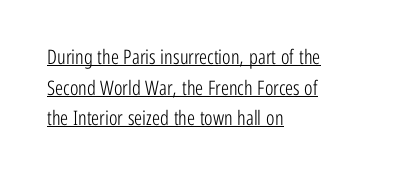
The image shows 20 px text type, upright; set left-aligned, normal line spacing (1.53x), normal letter spacing, underlined.
